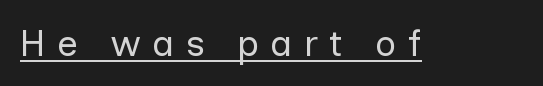
What kind of face is this? One without serifs — a sans. The face looks like a standard text weight, possibly lighter. Note the varied advance widths — an 'i' is clearly narrower than an 'm'. The type is letterspaced generously, with wide tracking. Do the letters lean? They stand straight. The passage shown is underscored from start to finish.
